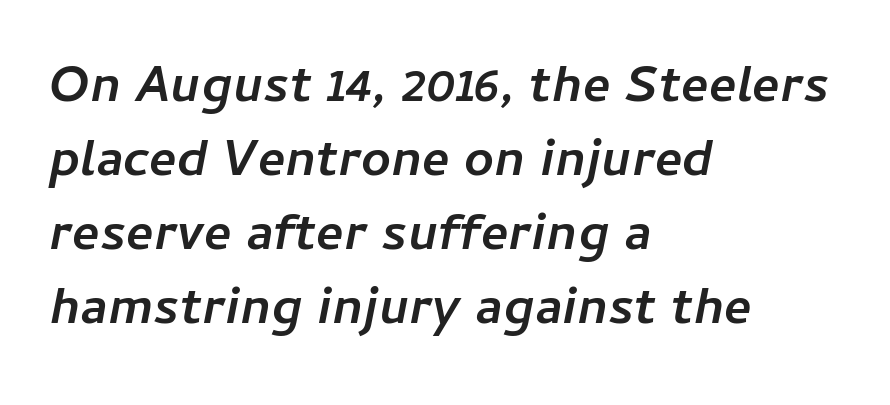
The text block is weighted toward the left margin, trailing off unevenly rightward. The space beneath each line is pristine and unruled. Yep, that's italic — everything's leaning. Observe the ordinary spacing: letters are neighbours, not strangers.
